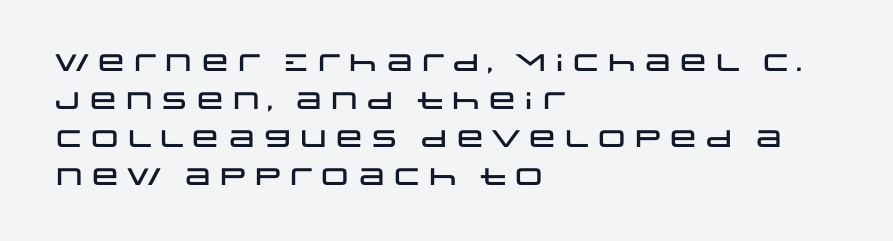
{"italic": "no", "underline": "no", "align": "left", "line_spacing": "normal", "line_spacing_ratio": 1.58, "letter_spacing": "normal", "letter_spacing_em": 0.0, "glyph_px": 24}
